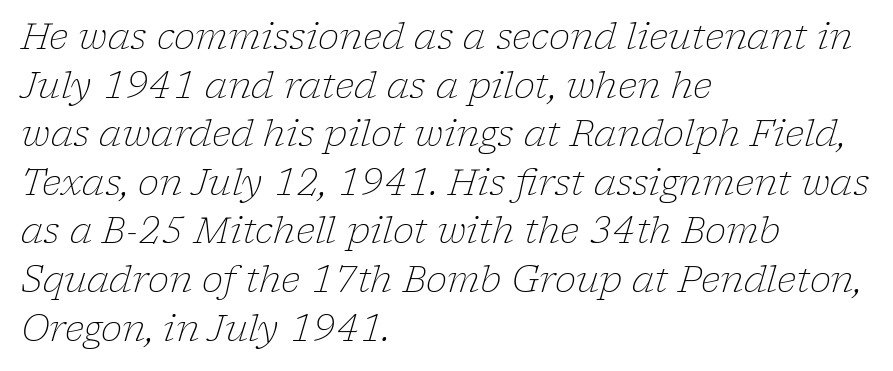
Ink coverage per letter is moderate at most. The vertical gap from one line to the next is medium. Line beginnings align vertically; line endings do not. The passage shown is not underscored anywhere. The specimen reads as italic at a glance. The designer went with a serif here, giving each stem small feet.
